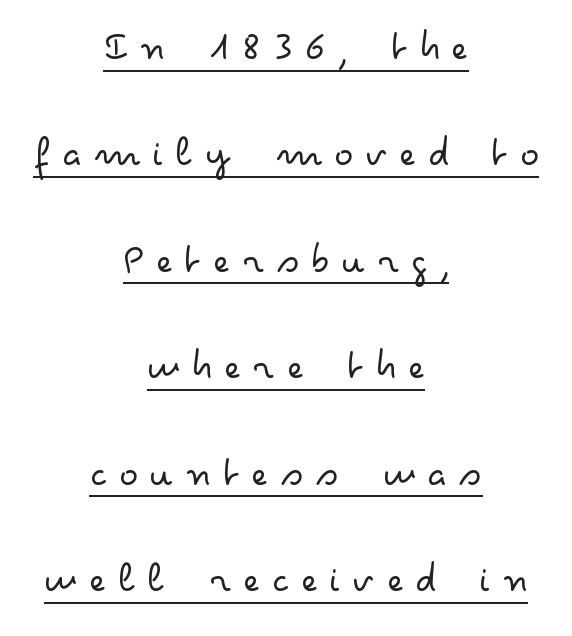
A typesetter would call this heavily tracked-out type. Line spacing here is loose. The rendering uses the underline text-decoration. A student would call this center alignment; a typographer would say set centered. You could not count columns in this text — the font is proportionally spaced. Every stem runs plumb, perpendicular to the baseline.
